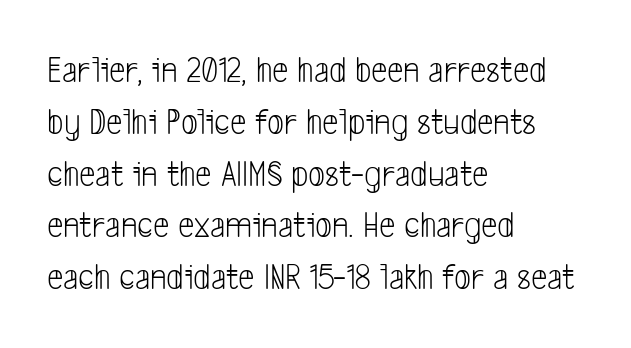
Q: Is the text bold? A: No.
Q: Is the typeface a serif or a sans-serif typeface? A: Sans-serif.
Q: Is the text underlined? A: No.
Q: How is the paragraph aligned? A: Left-aligned.
Q: Is the spacing between letters normal or unusually wide? A: Normal.
Q: Is the spacing between lines tight, normal or loose? A: Normal.
Q: Width (condensed, normal, or wide)? A: Condensed.
Q: Stroke contrast? A: Low.
Q: x-height? A: Medium.
Q: Monospaced? A: No.
